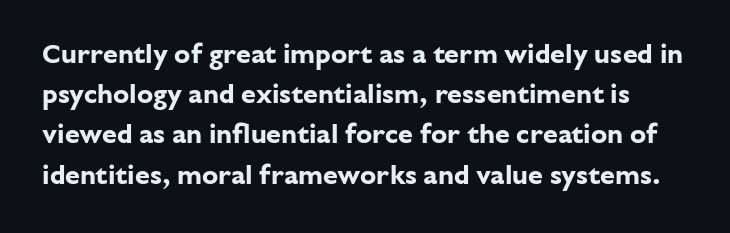
Q: Is the text bold? A: Yes.
Q: Is the text italic (slanted)? A: No, it is upright.
Q: Is the text underlined? A: No.
Q: Is the spacing between letters normal or unusually wide? A: Normal.
Q: Is the spacing between lines tight, normal or loose? A: Normal.
